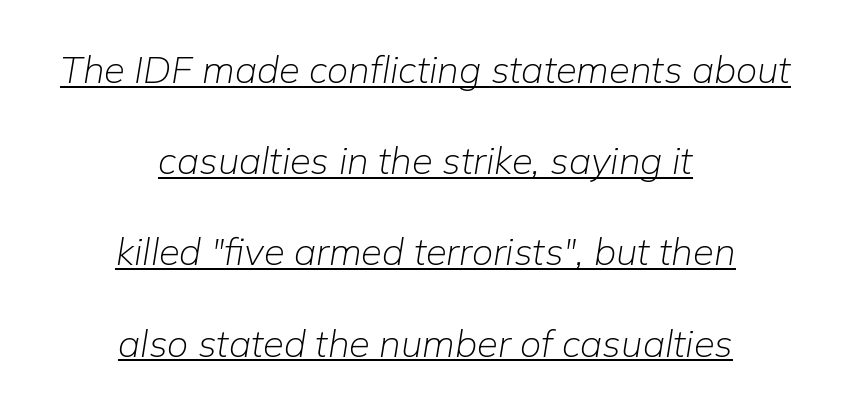
Summary of weight: not heavy and not bold. In designer terms, the underline attribute is active on this setting. Is the type slanted? Yes — the strokes lean at a clear angle. A typesetter would call this zero additional tracking.
